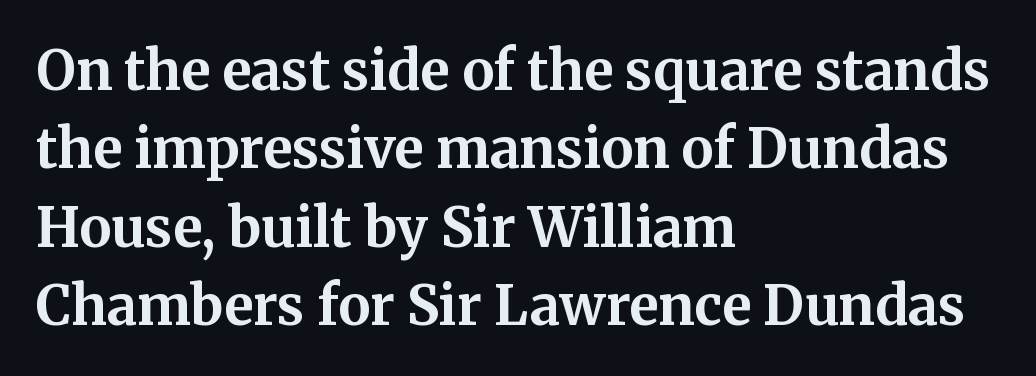
{"serif": "yes", "italic": "no", "bold": "yes", "weight": "bold", "width": "normal", "stroke_contrast": "medium", "x_height": "medium", "monospaced": "no", "underline": "no", "align": "left", "line_spacing": "normal", "line_spacing_ratio": 1.45, "letter_spacing": "normal", "letter_spacing_em": 0.0, "glyph_px": 54}
